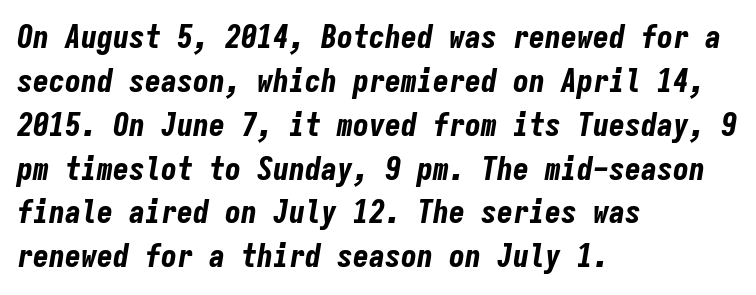
Q: Is the text bold? A: Yes.
Q: Is the text italic (slanted)? A: Yes, it leans right by about 9 degrees.
Q: Is the text underlined? A: No.
Q: How is the paragraph aligned? A: Left-aligned.
Q: Is the spacing between letters normal or unusually wide? A: Normal.
Q: Is the spacing between lines tight, normal or loose? A: Normal.
Q: Width (condensed, normal, or wide)? A: Condensed.
Q: Stroke contrast? A: Low.
Q: x-height? A: Medium.
Q: Monospaced? A: Yes.
